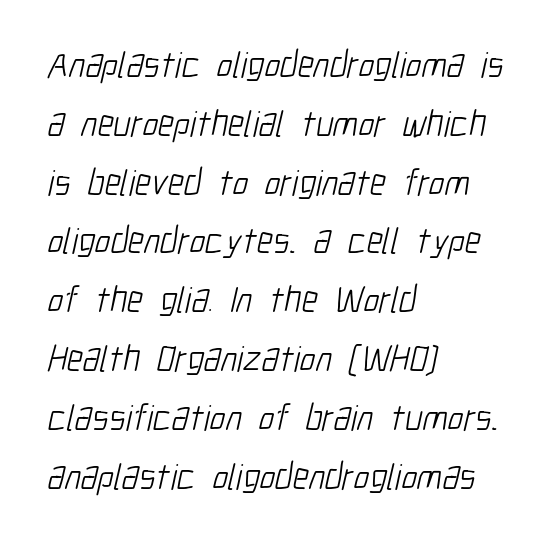
The image shows 37 px light, condensed sans-serif type; set left-aligned, normal line spacing (1.59x), normal letter spacing, not underlined; low stroke contrast and a medium x-height.
